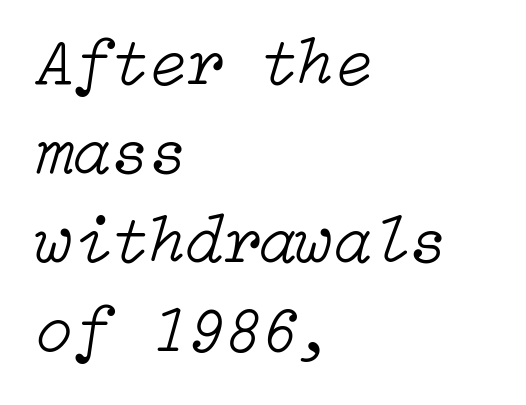
The glyphs are unaccompanied by any horizontal stroke below them. The line texture is even and compact thanks to regular tracking. Where is the straight margin? On the left. No letter is thick-stroked: the sample isn't bold. The leading is moderate, giving the passage an even texture.
